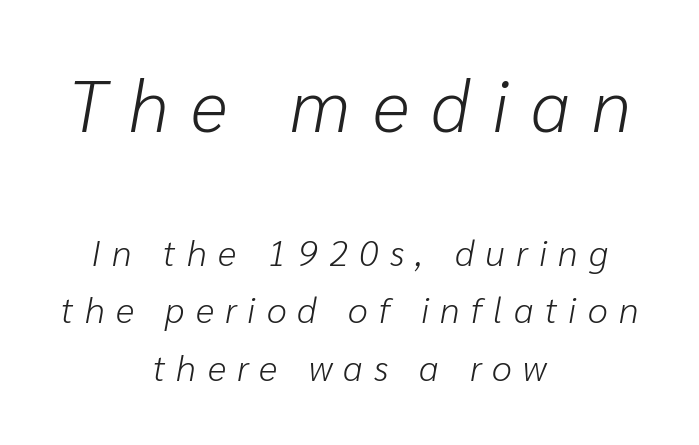
The image shows 72 px light type, italic (leaning right); set centered, normal line spacing (1.59x), unusually wide letter spacing (+0.31 em), not underlined; the first (top) block is 2.0x larger; low stroke contrast and a medium x-height.
